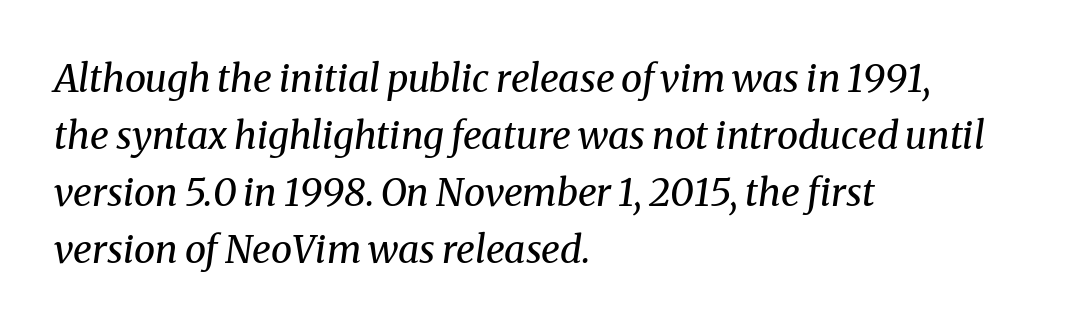
Letters rest on an invisible, unmarked baseline. In CSS terms this would be text-align: left. Looks like regular typesetting: each glyph gets only the width it needs. Stems and bowls with no extra thickness — not bold. Nobody touched the tracking dial on this one. This sample keeps an unexceptional amount of space between lines.
